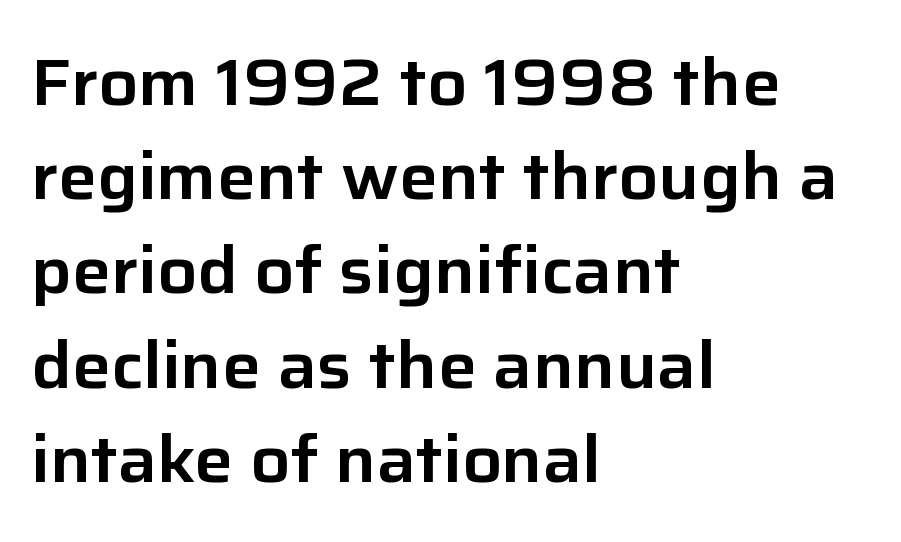
The image shows 65 px sans-serif type, upright; set left-aligned, normal line spacing (1.45x), normal letter spacing, not underlined; low stroke contrast and a medium x-height.
